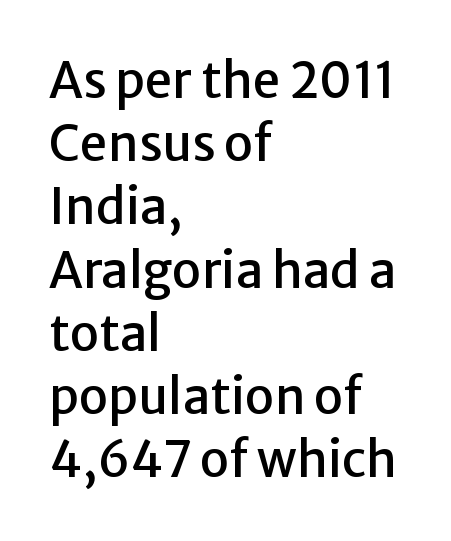
The image shows 49 px sans-serif type, upright; set left-aligned, normal line spacing (1.29x), normal letter spacing, not underlined; low stroke contrast and a medium x-height.
